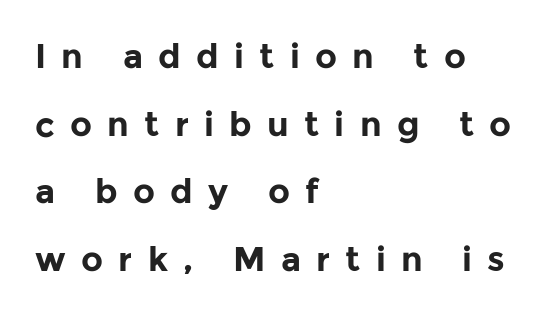
Q: Is the text bold? A: Yes.
Q: Is the text italic (slanted)? A: No, it is upright.
Q: Is the typeface a serif or a sans-serif typeface? A: Sans-serif.
Q: Is the text underlined? A: No.
Q: How is the paragraph aligned? A: Left-aligned.
Q: Is the spacing between letters normal or unusually wide? A: Unusually wide.
Q: Is the spacing between lines tight, normal or loose? A: Loose.
Q: Width (condensed, normal, or wide)? A: Normal.
Q: Stroke contrast? A: Low.
Q: x-height? A: Medium.
Q: Monospaced? A: No.
